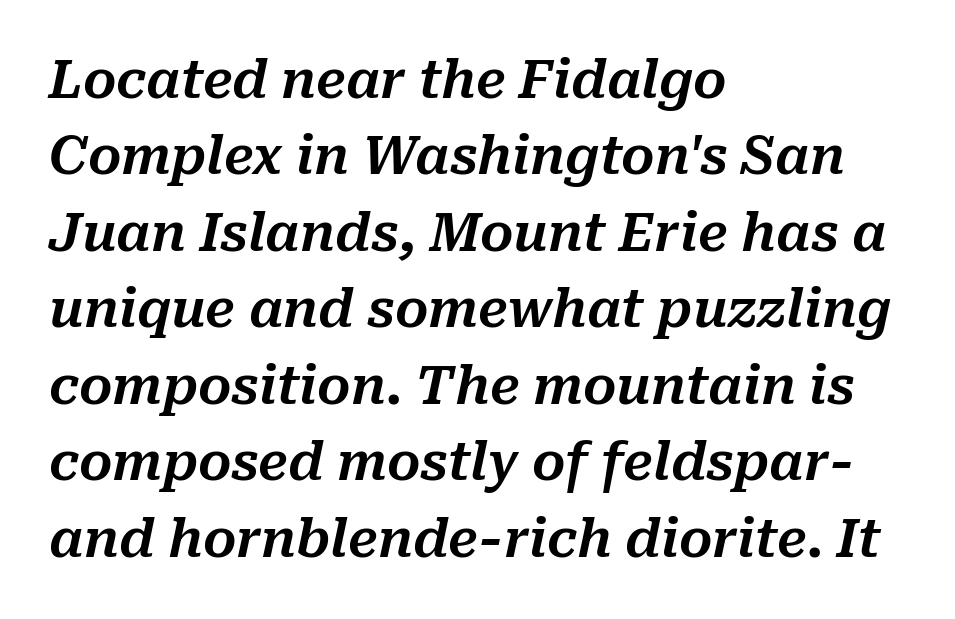
The area under the type is left untouched. Compared with ordinary roman type, these characters are visibly tilted. This sample keeps an unexceptional amount of space between lines. Line beginnings align vertically; line endings do not.
